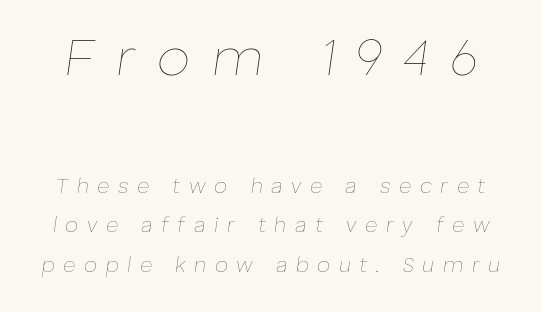
The image shows 53 px thin type, italic (leaning right); set line spacing 1.89x, unusually wide letter spacing (+0.41 em), not underlined; the first (top) block is 2.52x larger; low stroke contrast and a medium x-height.
